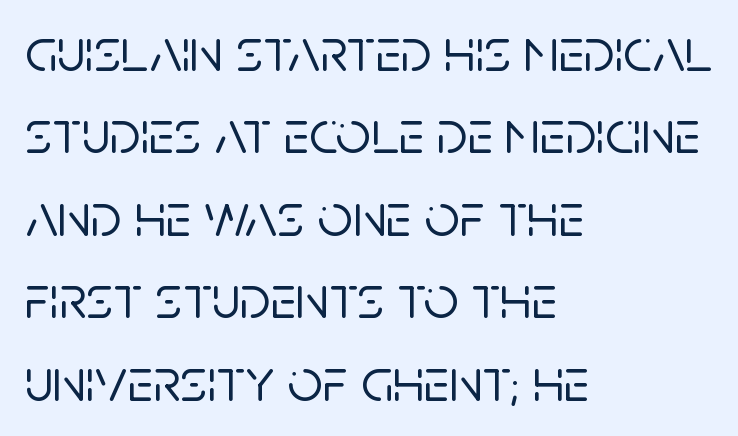
The image shows 62 px sans-serif type, upright; set left-aligned, normal line spacing (1.33x), normal letter spacing, not underlined; low stroke contrast and a large x-height.
